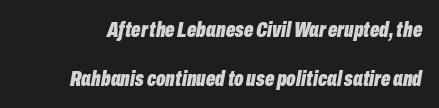
Compared with typical paragraphs, the rows here are farther apart. Typographic density is high because the face is bold. Nobody touched the tracking dial on this one. Rendered with sloped, italic letterforms.
